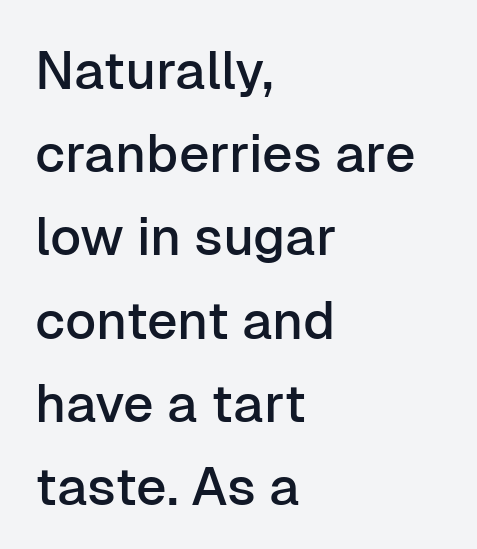
Glance below the letters and you will spot only blank space. The passage shown is typed in a proportional face where columns would drift. Characters remain perfectly vertical along every line. Is the letter spacing exaggerated? No — it looks like the ordinary default.
